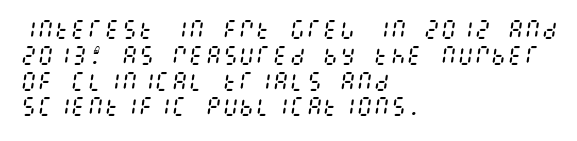
The image shows 21 px text type, italic (leaning right); set left-aligned, line spacing 1.23x, normal letter spacing, not underlined.
